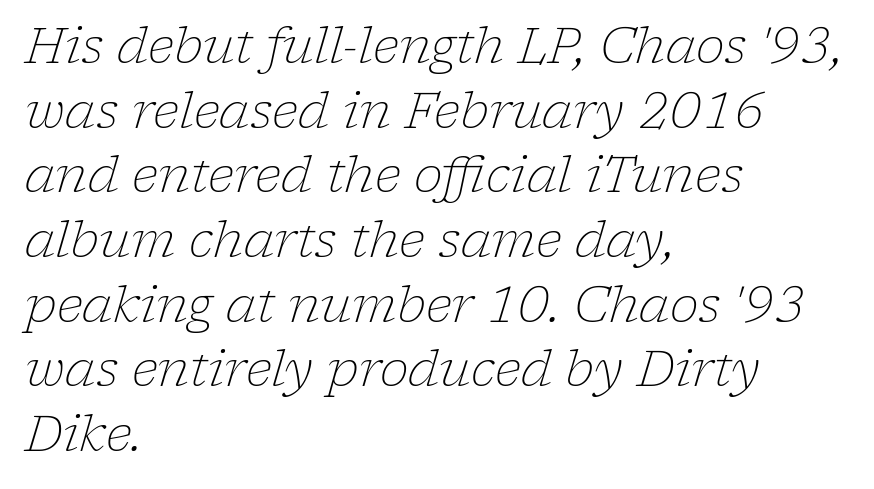
Compared with a centered layout, this one pins lines to the left instead. The face used here is rendered with its standard letterfit. The weight would be labelled regular, book, light, or lighter still. Beneath every word, the page is bare.
